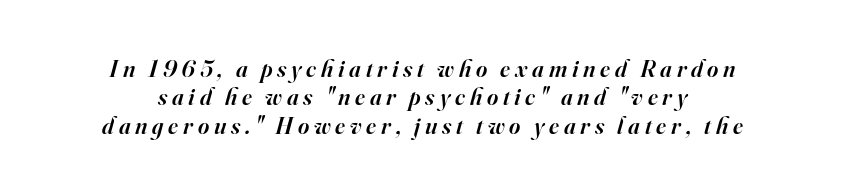
Caption: expanded tracking, letters set apart. Underlining? Definitely not there. Each glyph is drawn with semibold strokes, heavier than normal yet not fully bold. Reading down the block, each line starts at a different indent, mirrored at its end. Italic: yes, the glyphs are oblique.
